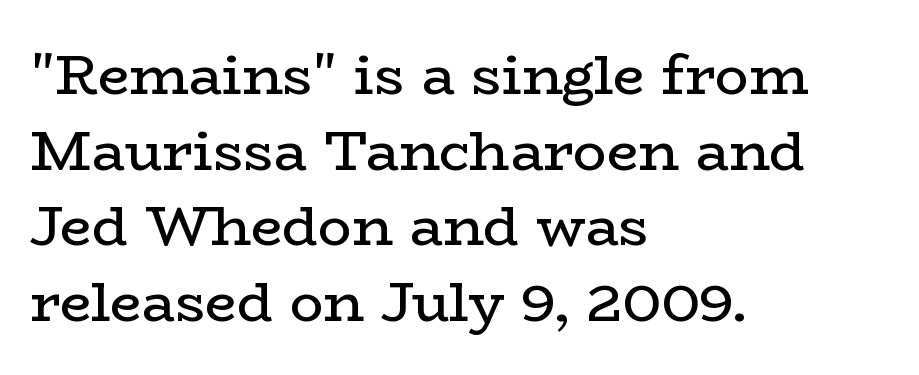
{"serif": "yes", "italic": "no", "bold": "no", "weight": "regular", "width": "wide", "stroke_contrast": "low", "x_height": "medium", "monospaced": "no", "underline": "no", "align": "left", "line_spacing": "normal", "line_spacing_ratio": 1.35, "letter_spacing": "normal", "letter_spacing_em": 0.0, "glyph_px": 56}
